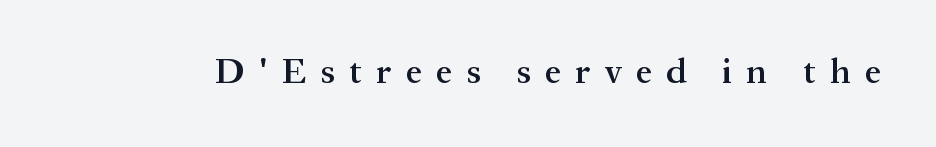
Q: Is the text bold? A: Semi-bold.
Q: Is the text italic (slanted)? A: No, it is upright.
Q: Is the typeface a serif or a sans-serif typeface? A: Serif.
Q: Is the text underlined? A: No.
Q: Is the spacing between letters normal or unusually wide? A: Unusually wide.
Q: Width (condensed, normal, or wide)? A: Normal.
Q: Stroke contrast? A: Medium.
Q: x-height? A: Medium.
Q: Monospaced? A: No.
